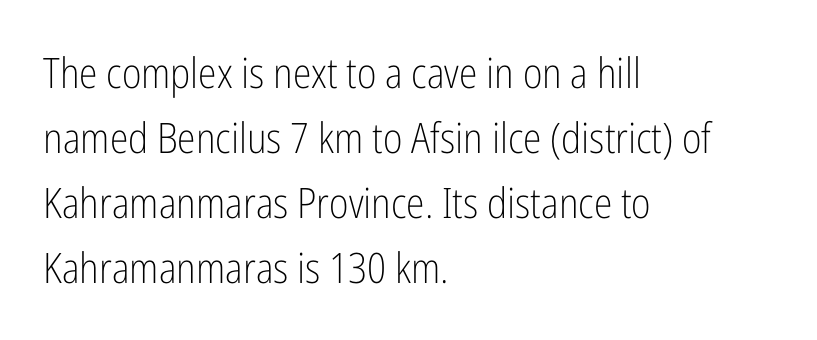
Q: Is the text bold? A: No.
Q: Is the text italic (slanted)? A: No, it is upright.
Q: Is the typeface a serif or a sans-serif typeface? A: Sans-serif.
Q: Is the text underlined? A: No.
Q: How is the paragraph aligned? A: Left-aligned.
Q: Is the spacing between letters normal or unusually wide? A: Normal.
Q: Is the spacing between lines tight, normal or loose? A: Normal.
Q: Width (condensed, normal, or wide)? A: Condensed.
Q: Stroke contrast? A: Low.
Q: x-height? A: Medium.
Q: Monospaced? A: No.
